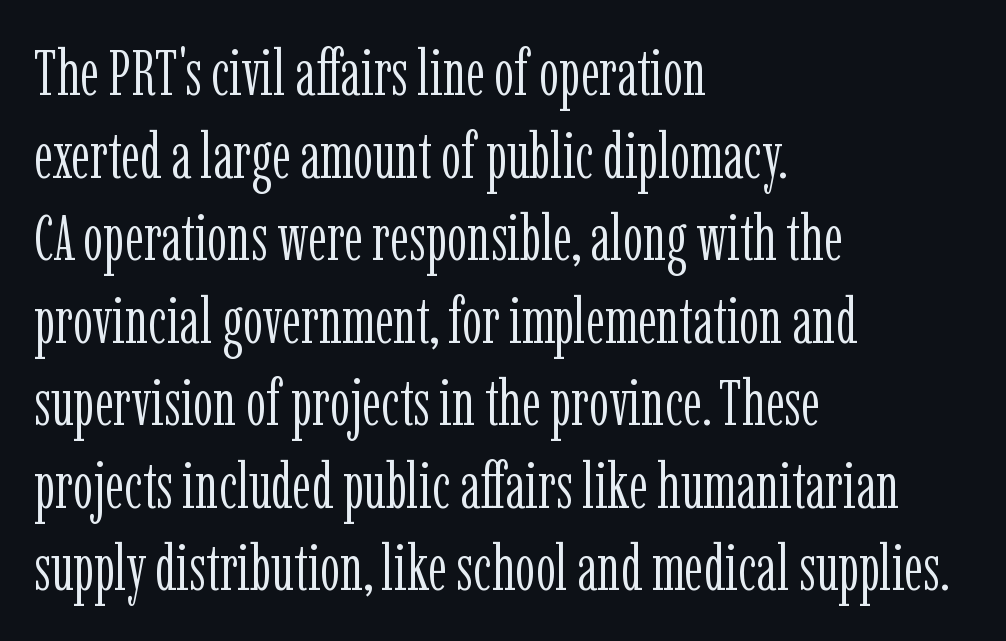
{"serif": "yes", "italic": "no", "bold": "no", "weight": "light", "width": "condensed", "stroke_contrast": "low", "x_height": "medium", "monospaced": "no", "underline": "no", "align": "left", "line_spacing": "normal", "line_spacing_ratio": 1.29, "letter_spacing": "normal", "letter_spacing_em": 0.0, "glyph_px": 64}
